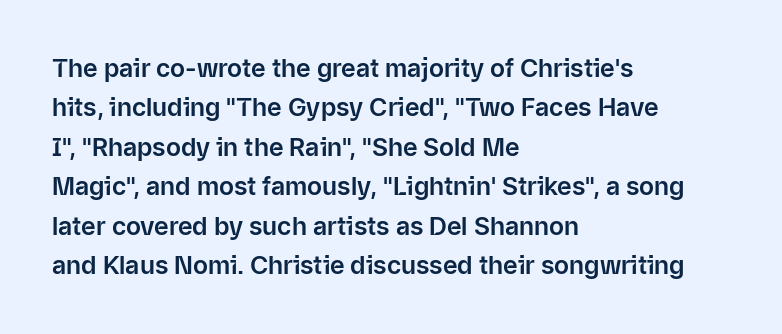
Q: Is the text italic (slanted)? A: No, it is upright.
Q: Is the text underlined? A: No.
Q: How is the paragraph aligned? A: Left-aligned.
Q: Is the spacing between letters normal or unusually wide? A: Normal.
Q: Is the spacing between lines tight, normal or loose? A: Normal.
